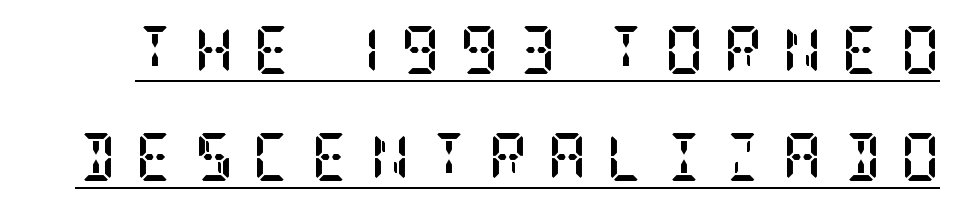
Q: Is the text bold? A: Yes.
Q: Is the text italic (slanted)? A: No, it is upright.
Q: Is the typeface a serif or a sans-serif typeface? A: Serif.
Q: Is the text underlined? A: Yes.
Q: Is the spacing between letters normal or unusually wide? A: Unusually wide.
Q: Is the spacing between lines tight, normal or loose? A: Loose.
Q: Width (condensed, normal, or wide)? A: Condensed.
Q: Stroke contrast? A: Low.
Q: x-height? A: Large.
